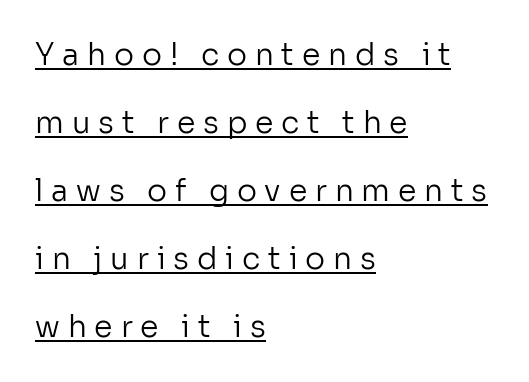
Q: Is the text bold? A: No.
Q: Is the text italic (slanted)? A: No, it is upright.
Q: Is the typeface a serif or a sans-serif typeface? A: Sans-serif.
Q: Is the text underlined? A: Yes.
Q: How is the paragraph aligned? A: Left-aligned.
Q: Is the spacing between letters normal or unusually wide? A: Unusually wide.
Q: Is the spacing between lines tight, normal or loose? A: Loose.
Q: Width (condensed, normal, or wide)? A: Normal.
Q: Stroke contrast? A: Low.
Q: x-height? A: Medium.
Q: Monospaced? A: No.
